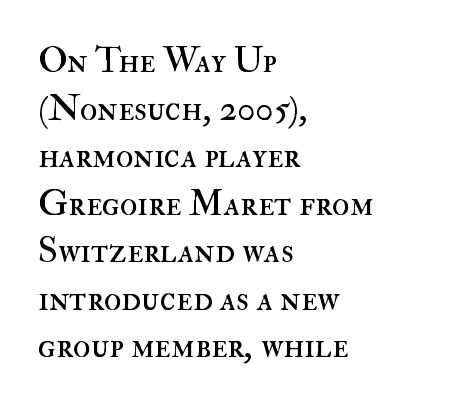
Q: Is the text bold? A: No.
Q: Is the text italic (slanted)? A: No, it is upright.
Q: Is the text underlined? A: No.
Q: How is the paragraph aligned? A: Left-aligned.
Q: Is the spacing between letters normal or unusually wide? A: Normal.
Q: Is the spacing between lines tight, normal or loose? A: Normal.
Q: Width (condensed, normal, or wide)? A: Normal.
Q: Stroke contrast? A: High.
Q: x-height? A: Small.
Q: Monospaced? A: No.
